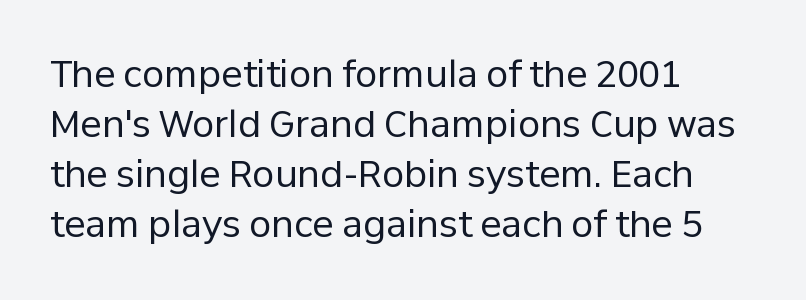
Q: Is the text bold? A: No.
Q: Is the text italic (slanted)? A: No, it is upright.
Q: Is the typeface a serif or a sans-serif typeface? A: Sans-serif.
Q: Is the text underlined? A: No.
Q: How is the paragraph aligned? A: Left-aligned.
Q: Is the spacing between letters normal or unusually wide? A: Normal.
Q: Is the spacing between lines tight, normal or loose? A: Normal.
Q: Width (condensed, normal, or wide)? A: Normal.
Q: Stroke contrast? A: Low.
Q: x-height? A: Medium.
Q: Monospaced? A: No.
